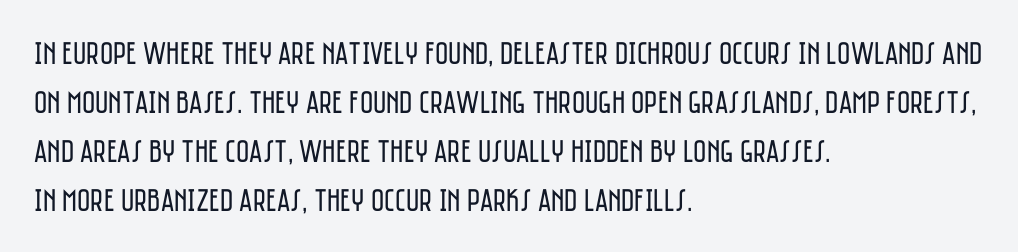
{"serif": "no", "italic": "no", "bold": "no", "weight": "regular", "width": "condensed", "stroke_contrast": "low", "x_height": "large", "monospaced": "no", "underline": "no", "align": "left", "line_spacing": "normal", "line_spacing_ratio": 1.53, "letter_spacing": "normal", "letter_spacing_em": 0.0, "glyph_px": 32}
